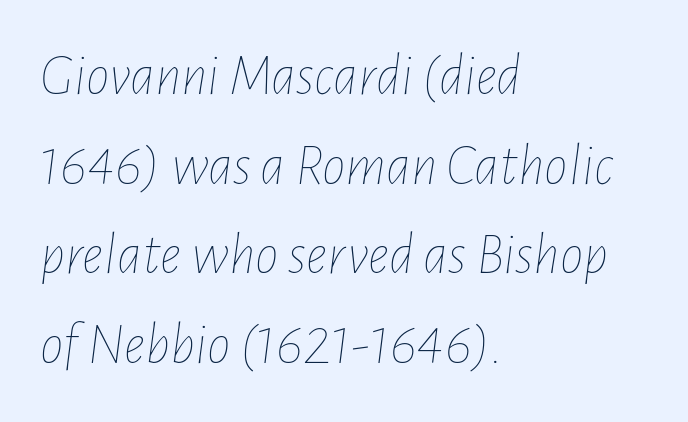
The image shows 59 px thin, condensed type, italic (leaning right); set left-aligned, normal line spacing (1.52x), normal letter spacing, not underlined; low stroke contrast and a medium x-height.
